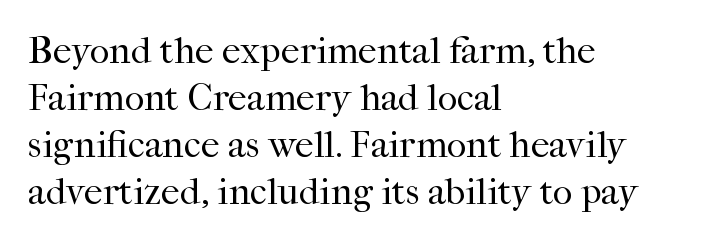
The image shows 38 px regular-weight serif type, upright; set left-aligned, line spacing 1.24x, normal letter spacing, not underlined; high stroke contrast and a medium x-height.
